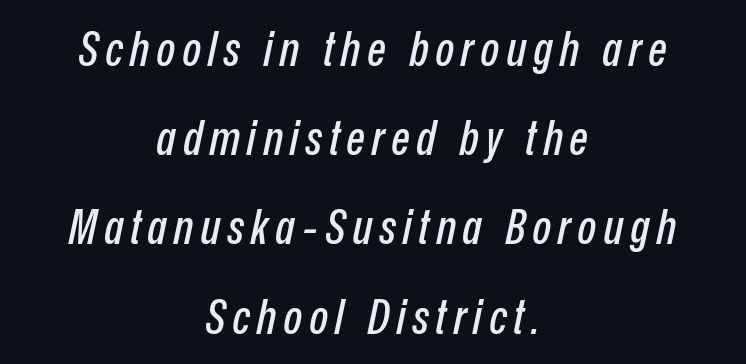
One-word summary of the alignment: center. Just letters on the line, the space beneath them empty. An italicized treatment has been applied to the whole sample. A typesetter would call this proportional, since set widths differ per character.
